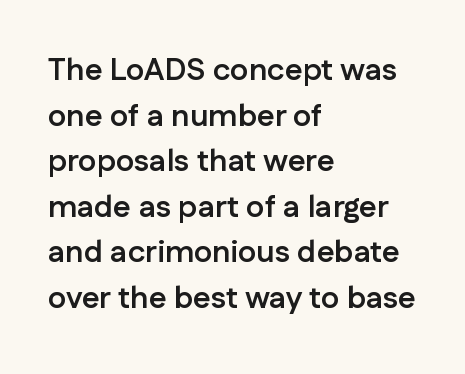
Q: Is the text bold? A: Yes.
Q: Is the text italic (slanted)? A: No, it is upright.
Q: Is the typeface a serif or a sans-serif typeface? A: Sans-serif.
Q: Is the text underlined? A: No.
Q: How is the paragraph aligned? A: Left-aligned.
Q: Is the spacing between letters normal or unusually wide? A: Normal.
Q: Is the spacing between lines tight, normal or loose? A: Normal.
Q: Width (condensed, normal, or wide)? A: Normal.
Q: Stroke contrast? A: Low.
Q: x-height? A: Medium.
Q: Monospaced? A: No.
